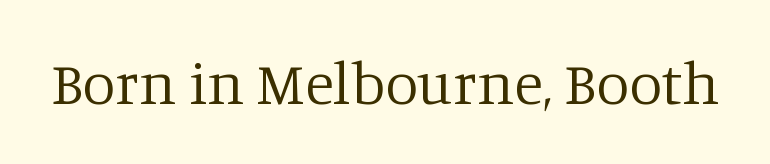
Q: Is the text bold? A: No.
Q: Is the text italic (slanted)? A: No, it is upright.
Q: Is the typeface a serif or a sans-serif typeface? A: Serif.
Q: Is the text underlined? A: No.
Q: Is the spacing between letters normal or unusually wide? A: Normal.
Q: Width (condensed, normal, or wide)? A: Normal.
Q: Stroke contrast? A: Low.
Q: x-height? A: Large.
Q: Monospaced? A: No.
